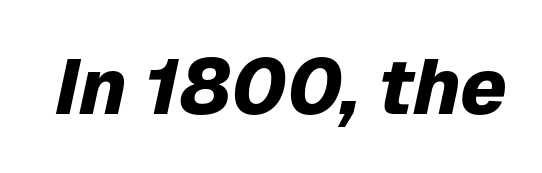
There's an unmistakable incline to the writing here. Is the type bold? Yes — the strokes are clearly thick and heavy. The horizontal fit of the characters is conventional and even. Note the varied advance widths — an 'i' is clearly narrower than an 'm'. The passage shown is not underscored anywhere.
